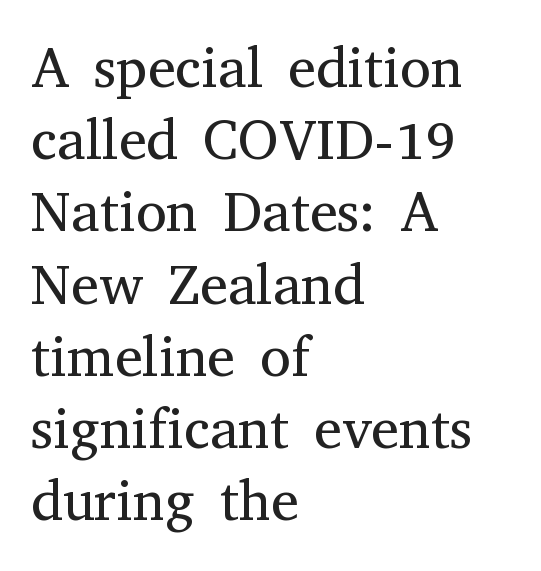
Q: Is the text bold? A: No.
Q: Is the text italic (slanted)? A: No, it is upright.
Q: Is the typeface a serif or a sans-serif typeface? A: Serif.
Q: Is the text underlined? A: No.
Q: How is the paragraph aligned? A: Left-aligned.
Q: Is the spacing between letters normal or unusually wide? A: Normal.
Q: Is the spacing between lines tight, normal or loose? A: Normal.
Q: Width (condensed, normal, or wide)? A: Normal.
Q: Stroke contrast? A: Medium.
Q: x-height? A: Medium.
Q: Monospaced? A: No.
